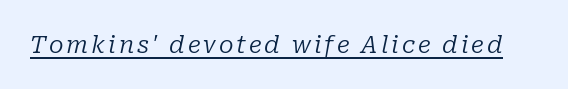
Students, observe the line beneath the letters — that is underlining. The glyphs look as if they've been sheared to an angle. Summary of weight: not heavy and not bold.
